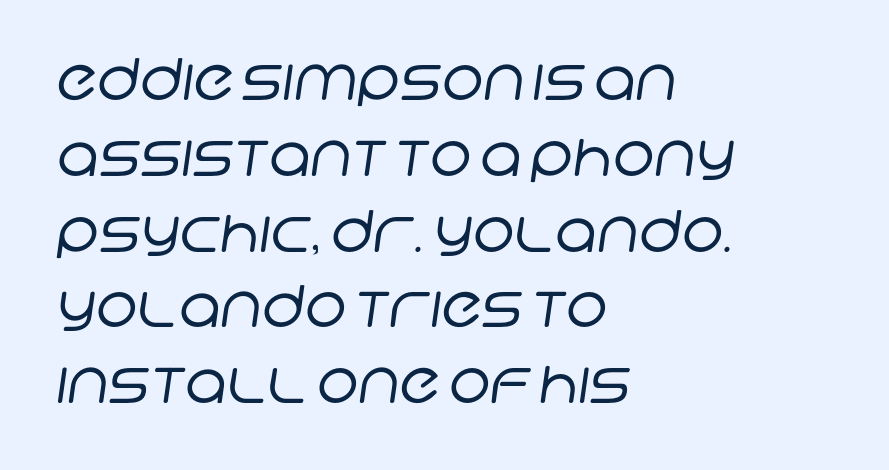
Q: Is the text bold? A: No.
Q: Is the typeface a serif or a sans-serif typeface? A: Sans-serif.
Q: Is the text underlined? A: No.
Q: How is the paragraph aligned? A: Left-aligned.
Q: Is the spacing between letters normal or unusually wide? A: Normal.
Q: Is the spacing between lines tight, normal or loose? A: Normal.
Q: Width (condensed, normal, or wide)? A: Normal.
Q: Stroke contrast? A: Low.
Q: x-height? A: Large.
Q: Monospaced? A: No.
